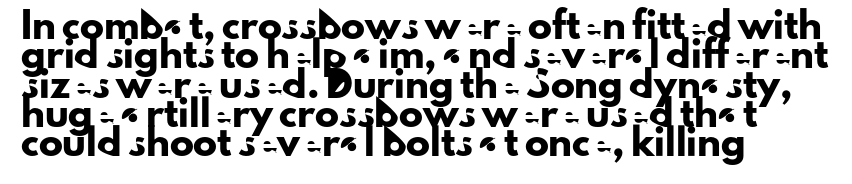
The image shows 24 px text type, upright; set left-aligned, line spacing 1.22x, normal letter spacing, not underlined.
